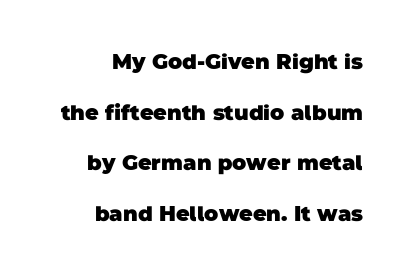
Summary of weight: heavy, a full bold. The lines are spread far apart with generous leading. The baseline area is clear. Each word holds together tightly as a unit, with standard inter-letter gaps.
